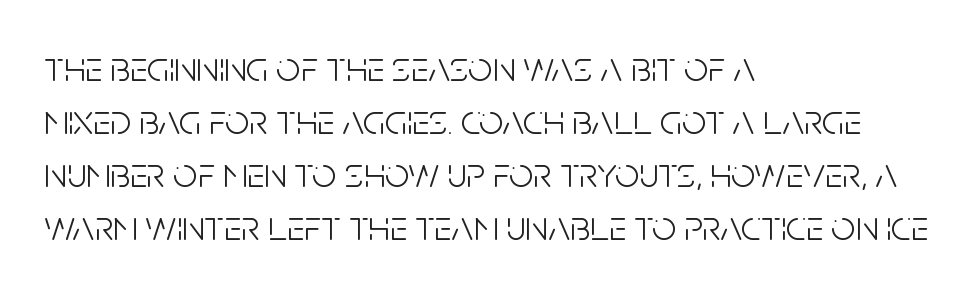
{"serif": "no", "italic": "no", "bold": "no", "weight": "light", "width": "condensed", "stroke_contrast": "low", "x_height": "large", "monospaced": "no", "underline": "no", "align": "left", "line_spacing_ratio": 1.23, "letter_spacing": "normal", "letter_spacing_em": 0.0, "glyph_px": 43}
